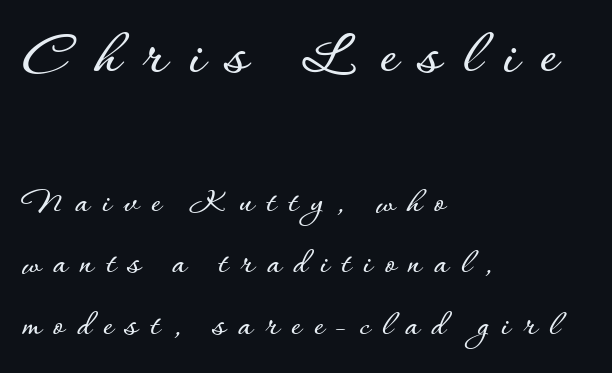
The rag falls on the right side of this text block. The rendering inserts visible extra space after every character. Do the characters align in a grid? No, the font is proportional.
